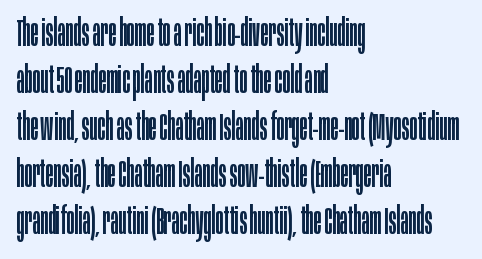
In terms of letterform style, serifs are entirely absent. The designer left line spacing at the default. Compared with a centered layout, this one pins lines to the left instead. Italic: no, the glyphs are upright roman.
